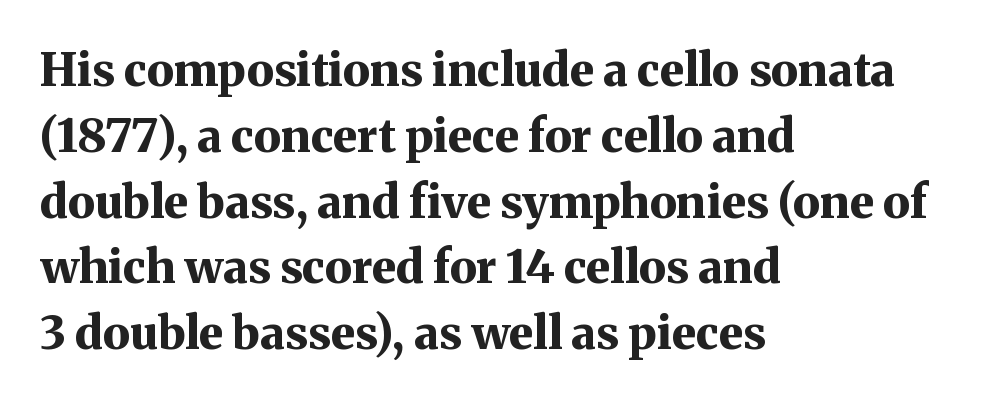
Do the characters align in a grid? No, the font is proportional. As a designer I'd log this as weight 700, bold. This is roman type, the default non-slanted kind. Unlike a clean sans, this face finishes its strokes with serifs.
